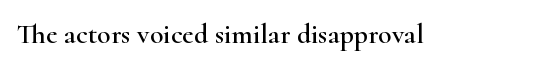
{"serif": "yes", "italic": "no", "width": "wide", "stroke_contrast": "high", "x_height": "small", "monospaced": "no", "underline": "no", "letter_spacing": "normal", "letter_spacing_em": 0.0, "glyph_px": 28}
